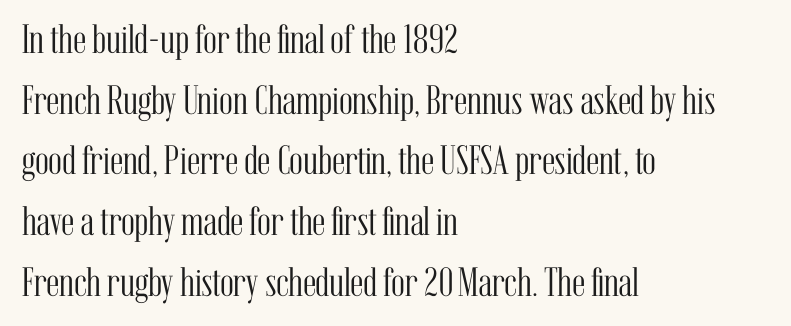
The image shows 41 px light, condensed serif type, upright; set left-aligned, normal line spacing (1.48x), normal letter spacing, not underlined; medium stroke contrast and a medium x-height.
